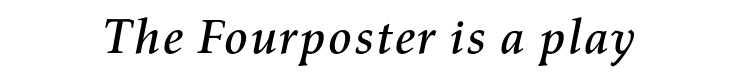
Q: Is the text italic (slanted)? A: Yes, it leans right by about 11 degrees.
Q: Is the text underlined? A: No.
Q: Is the spacing between letters normal or unusually wide? A: Normal.
Q: Width (condensed, normal, or wide)? A: Normal.
Q: Stroke contrast? A: Medium.
Q: x-height? A: Medium.
Q: Monospaced? A: No.
